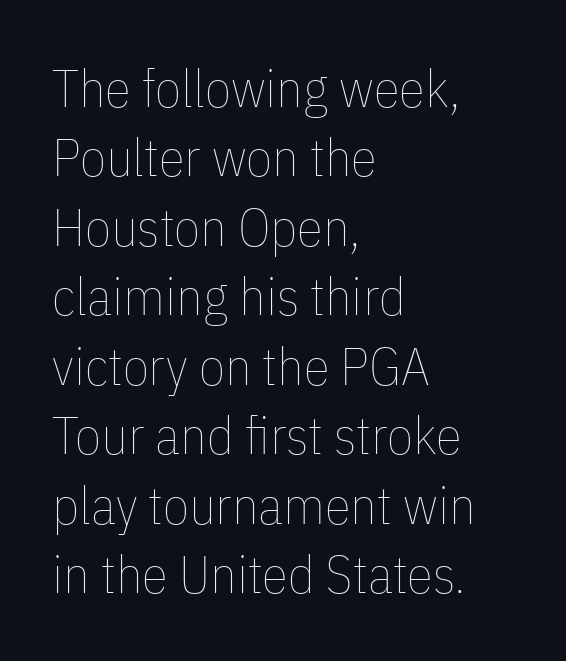
Q: Is the text bold? A: No.
Q: Is the text italic (slanted)? A: No, it is upright.
Q: Is the text underlined? A: No.
Q: How is the paragraph aligned? A: Left-aligned.
Q: Is the spacing between letters normal or unusually wide? A: Normal.
Q: Is the spacing between lines tight, normal or loose? A: Normal.
Q: Width (condensed, normal, or wide)? A: Condensed.
Q: Stroke contrast? A: Low.
Q: x-height? A: Medium.
Q: Monospaced? A: No.
